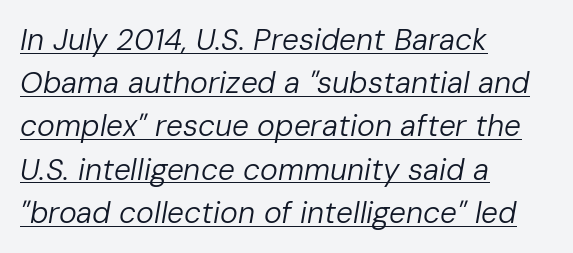
{"italic": "yes", "lean": "right", "slant_degrees": 10, "bold": "no", "weight": "regular", "width": "normal", "stroke_contrast": "low", "x_height": "medium", "monospaced": "no", "underline": "yes", "align": "left", "line_spacing": "normal", "line_spacing_ratio": 1.44, "letter_spacing": "normal", "letter_spacing_em": 0.0, "glyph_px": 30}
